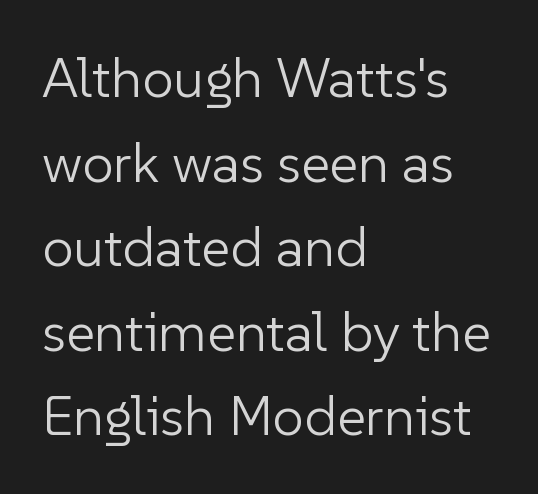
Each new line begins a customary step beneath the previous one. Characters remain perfectly vertical along every line. Tracking here is standard; glyphs follow each other at the usual distance. Anything drawn beneath the words? Only blank space.
